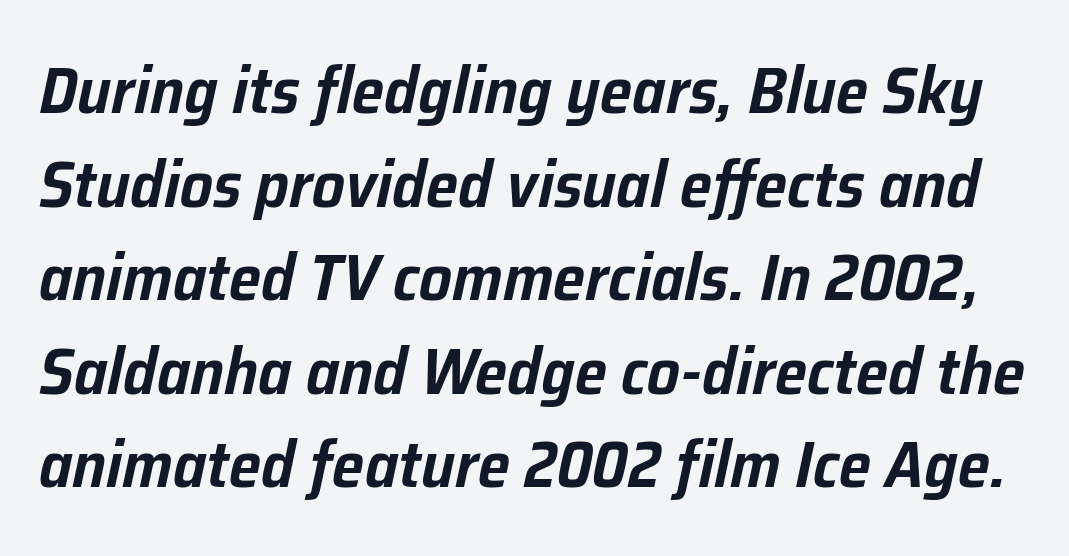
{"italic": "yes", "lean": "right", "slant_degrees": 12, "width": "normal", "stroke_contrast": "low", "x_height": "medium", "monospaced": "no", "underline": "no", "line_spacing": "normal", "line_spacing_ratio": 1.44, "letter_spacing": "normal", "letter_spacing_em": 0.0, "glyph_px": 65}
